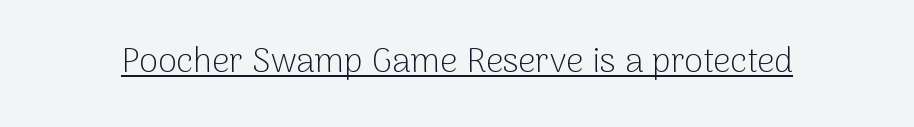
Q: Is the text bold? A: No.
Q: Is the text italic (slanted)? A: No, it is upright.
Q: Is the typeface a serif or a sans-serif typeface? A: Sans-serif.
Q: Is the text underlined? A: Yes.
Q: Is the spacing between letters normal or unusually wide? A: Normal.
Q: Width (condensed, normal, or wide)? A: Normal.
Q: Stroke contrast? A: Low.
Q: x-height? A: Medium.
Q: Monospaced? A: No.
